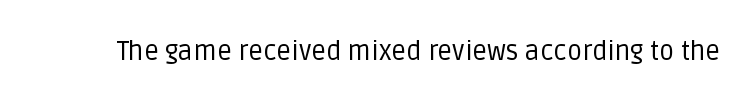
A roman cut, with each character standing at attention. Decoration check: the copy has no underline. The gaps between neighbouring characters are ordinary and unremarkable. Bold? No — there's no thickening of the strokes.
